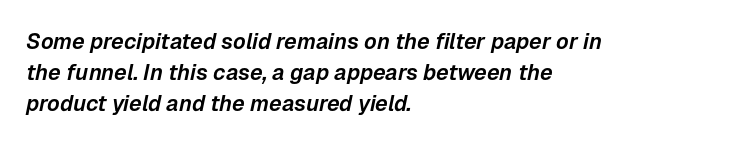
Q: Is the text italic (slanted)? A: Yes, it leans right by about 12 degrees.
Q: Is the text underlined? A: No.
Q: How is the paragraph aligned? A: Left-aligned.
Q: Is the spacing between letters normal or unusually wide? A: Normal.
Q: Is the spacing between lines tight, normal or loose? A: Normal.
